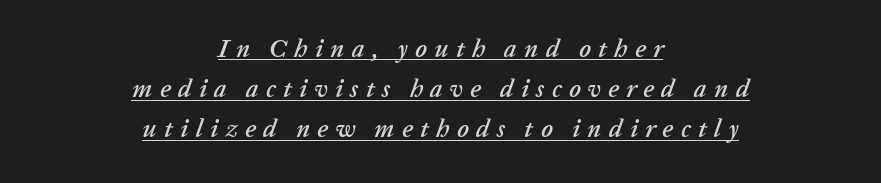
Q: Is the text italic (slanted)? A: Yes, it leans right by about 20 degrees.
Q: Is the text underlined? A: Yes.
Q: How is the paragraph aligned? A: Centered.
Q: Is the spacing between letters normal or unusually wide? A: Unusually wide.
Q: Is the spacing between lines tight, normal or loose? A: Normal.
